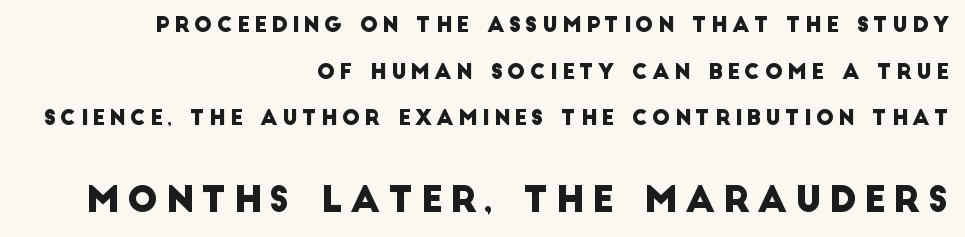
Each word looks stretched out because of the extra space between its letters. Has an underline been added? It has not. A typesetter would call this proportional, since set widths differ per character. The block of text is sparse from top to bottom, with ample space between rows. The emphasis by scale lands on block number two, below. The glyphs in this specimen are sans serif.
